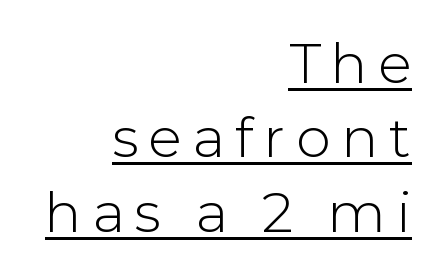
{"serif": "no", "italic": "no", "bold": "no", "weight": "light", "width": "normal", "x_height": "medium", "monospaced": "no", "underline": "yes", "align": "right", "line_spacing_ratio": 1.24, "glyph_px": 60}
